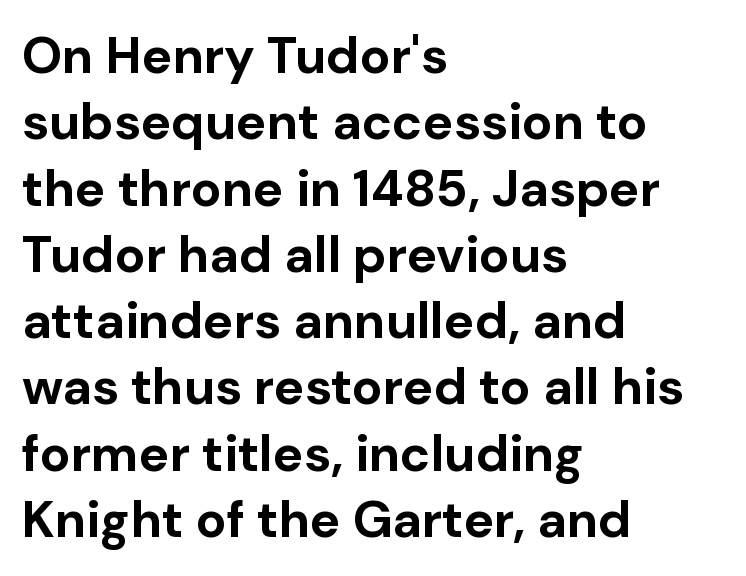
The image shows 51 px bold sans-serif type, upright; set left-aligned, normal line spacing (1.3x), normal letter spacing, not underlined; low stroke contrast and a medium x-height.
